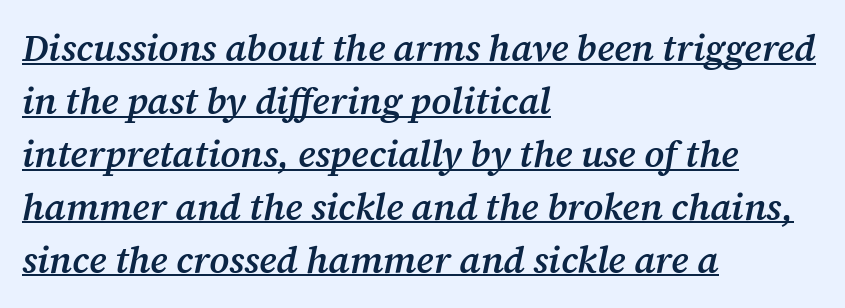
Quick note: underline on. Horizontal bands of white between lines are of average thickness. How heavy is the stroke? Medium-heavy — a semibold, shy of bold. The rendering applies a slant to the glyphs. Students, note that the glyphs here touch the page at normal intervals. Spacing verdict: proportional, widths tailored to each character.
